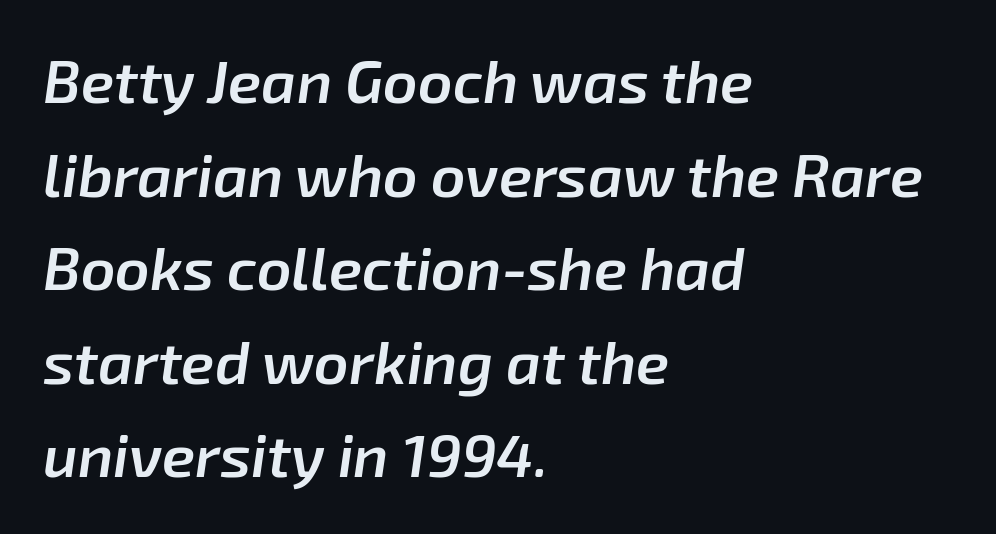
The image shows 60 px semibold type, italic (leaning right); set left-aligned, normal line spacing (1.56x), normal letter spacing, not underlined; low stroke contrast and a medium x-height.
